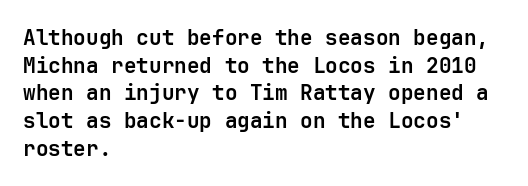
It's the straight-up-and-down kind of type. The words here are not underlined. Summary of vertical rhythm: regular, with standard interline spacing. Alignment: flush left. The rendering keeps characters at their native spacing.
